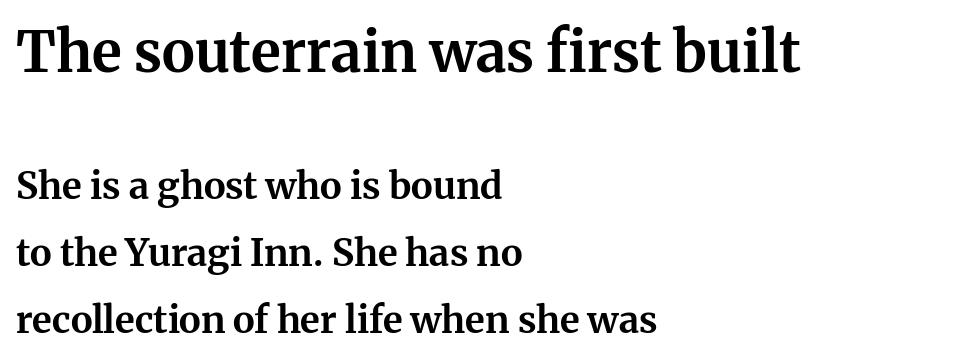
{"serif": "yes", "italic": "no", "bold": "yes", "weight": "bold", "width": "normal", "stroke_contrast": "medium", "x_height": "medium", "monospaced": "no", "underline": "no", "align": "left", "line_spacing_ratio": 1.81, "letter_spacing": "normal", "letter_spacing_em": 0.0, "larger_block": "first", "size_ratio": 1.51, "glyph_px": 56}
